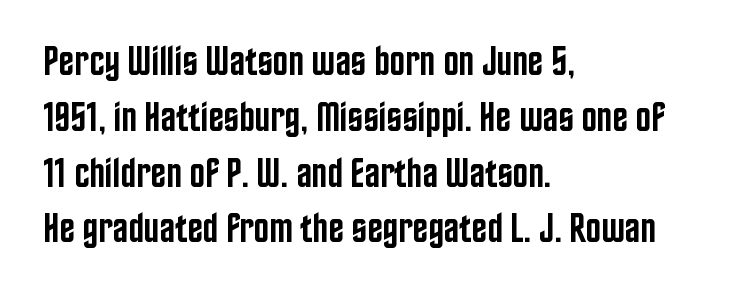
The image shows 41 px semibold, condensed sans-serif type, upright; set left-aligned, normal line spacing (1.36x), normal letter spacing, not underlined; low stroke contrast and a large x-height.
